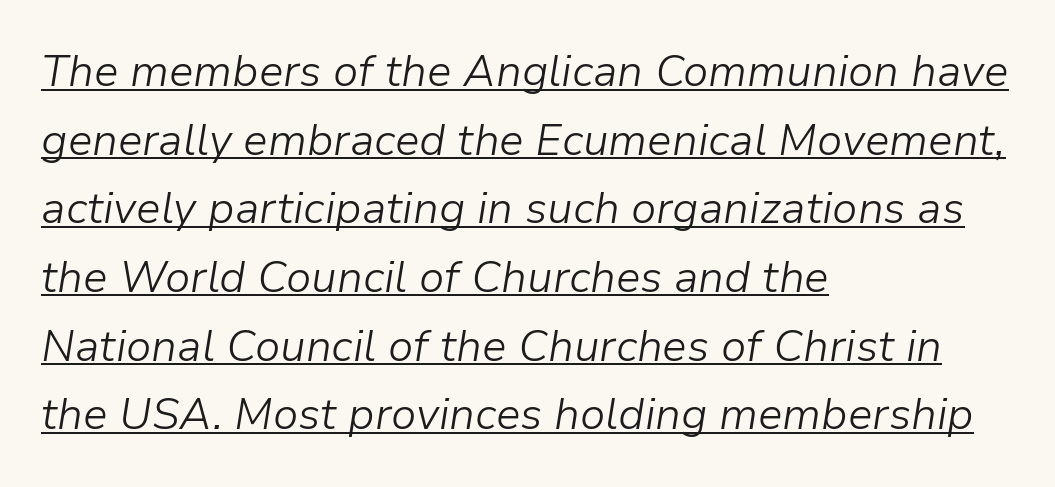
Q: Is the text bold? A: No.
Q: Is the text italic (slanted)? A: Yes, it leans right by about 9 degrees.
Q: Is the text underlined? A: Yes.
Q: How is the paragraph aligned? A: Left-aligned.
Q: Is the spacing between letters normal or unusually wide? A: Normal.
Q: Is the spacing between lines tight, normal or loose? A: Normal.
Q: Width (condensed, normal, or wide)? A: Normal.
Q: Stroke contrast? A: Low.
Q: x-height? A: Medium.
Q: Monospaced? A: No.
